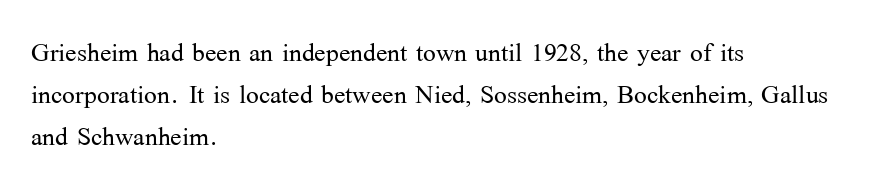
{"serif": "yes", "italic": "no", "bold": "no", "weight": "light", "width": "normal", "stroke_contrast": "medium", "x_height": "medium", "monospaced": "no", "underline": "no", "align": "left", "line_spacing_ratio": 1.24, "letter_spacing": "normal", "letter_spacing_em": 0.0, "glyph_px": 34}
